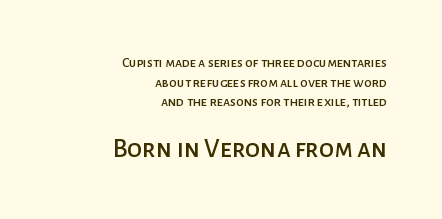
{"italic": "no", "underline": "no", "align": "right", "line_spacing": "normal", "line_spacing_ratio": 1.4, "letter_spacing": "normal", "letter_spacing_em": 0.0, "larger_block": "second", "size_ratio": 1.93, "glyph_px": 27}
